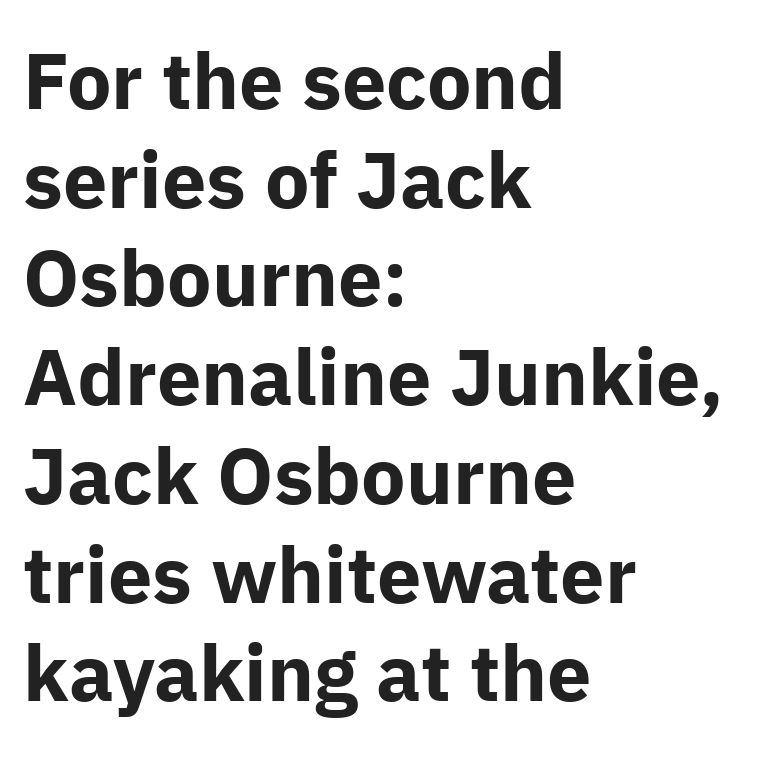
{"serif": "no", "italic": "no", "bold": "yes", "weight": "bold", "width": "normal", "stroke_contrast": "low", "x_height": "medium", "monospaced": "no", "underline": "no", "align": "left", "line_spacing": "normal", "line_spacing_ratio": 1.25, "letter_spacing": "normal", "letter_spacing_em": 0.0, "glyph_px": 79}
